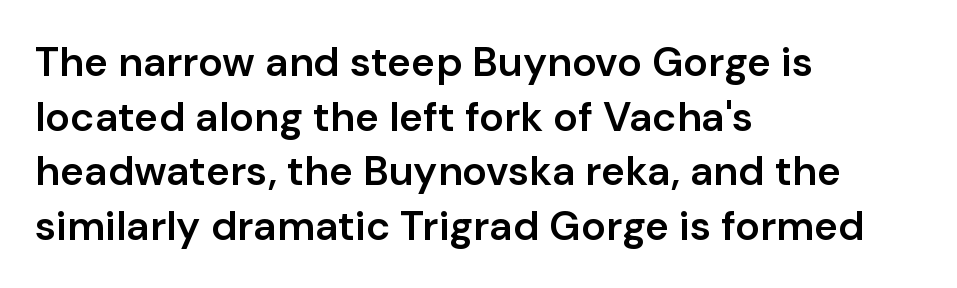
{"serif": "no", "italic": "no", "bold": "semi", "weight": "semibold", "width": "normal", "stroke_contrast": "low", "x_height": "medium", "monospaced": "no", "underline": "no", "align": "left", "line_spacing": "normal", "line_spacing_ratio": 1.33, "letter_spacing": "normal", "letter_spacing_em": 0.0, "glyph_px": 41}
